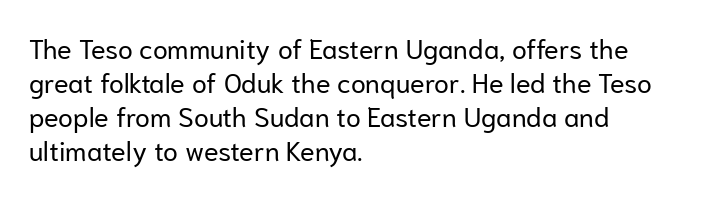
{"italic": "no", "bold": "no", "underline": "no", "align": "left", "line_spacing": "normal", "line_spacing_ratio": 1.26, "letter_spacing": "normal", "letter_spacing_em": 0.0, "glyph_px": 27}
